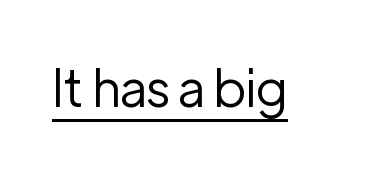
The image shows 51 px regular-weight sans-serif type, upright; set normal letter spacing, underlined; low stroke contrast and a medium x-height.
